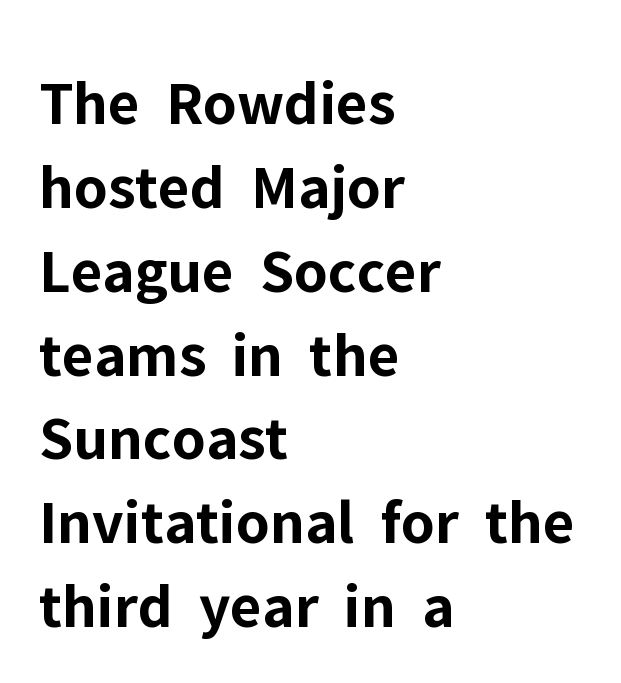
The image shows 64 px bold sans-serif type, upright; set left-aligned, normal line spacing (1.31x), normal letter spacing, not underlined; low stroke contrast and a medium x-height.
